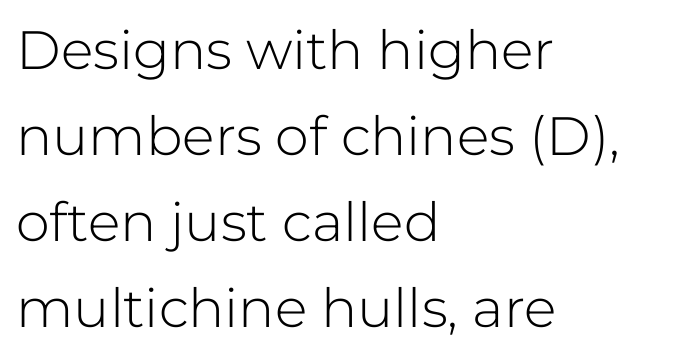
{"serif": "no", "italic": "no", "bold": "no", "weight": "light", "width": "normal", "stroke_contrast": "low", "x_height": "medium", "monospaced": "no", "underline": "no", "align": "left", "line_spacing": "normal", "line_spacing_ratio": 1.59, "letter_spacing": "normal", "letter_spacing_em": 0.0, "glyph_px": 54}
